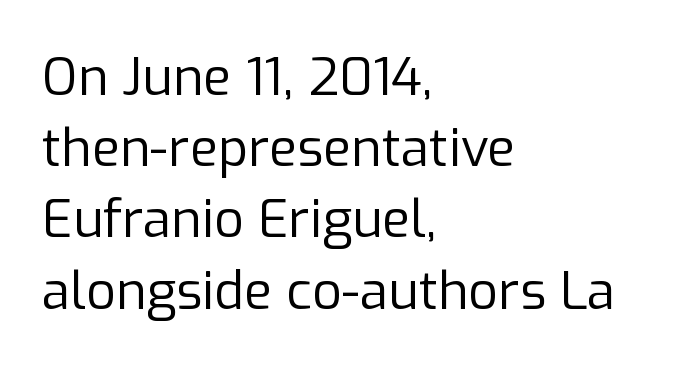
The weight tops out at a normal text grade. Nope, no serifs anywhere on these letters. Posture: straight, roman, zero tilt. There is no visible air inserted between adjacent glyphs. Varying glyph widths throughout — classic text-font behaviour. The rendering uses a moderate line-height, typical for paragraphs.
